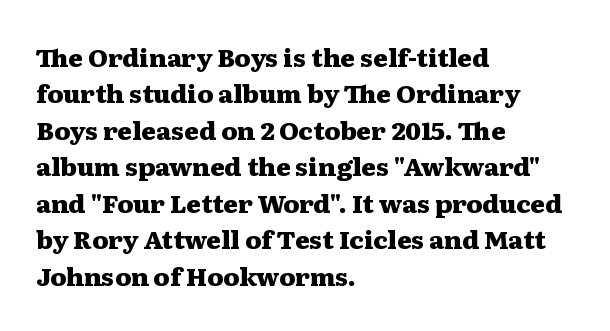
The image shows 25 px bold type, upright; set left-aligned, normal line spacing (1.46x), normal letter spacing, not underlined.
